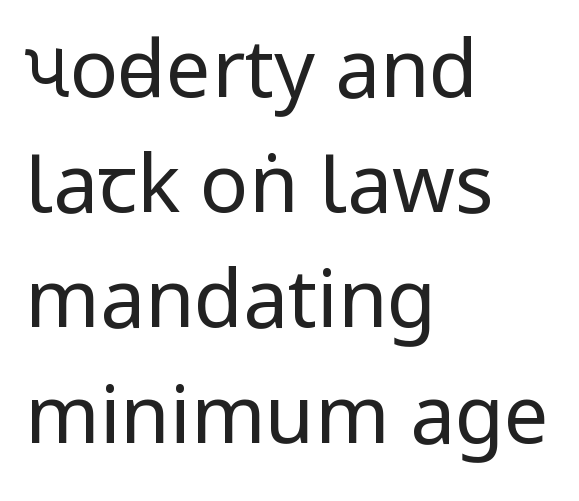
In terms of letterspacing, this is plain default setting. Underlining? Definitely not there. The designer left line spacing at the default. The letters look calm and open, with moderate or lighter stems. Short and long lines alike share a common starting point at left. Type style note: lacks serifs.
